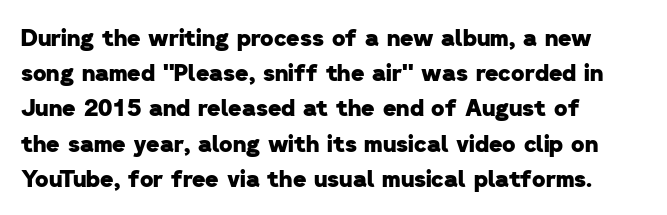
{"bold": "yes", "underline": "no", "align": "left", "line_spacing": "normal", "line_spacing_ratio": 1.53, "letter_spacing": "normal", "letter_spacing_em": 0.0, "glyph_px": 23}
